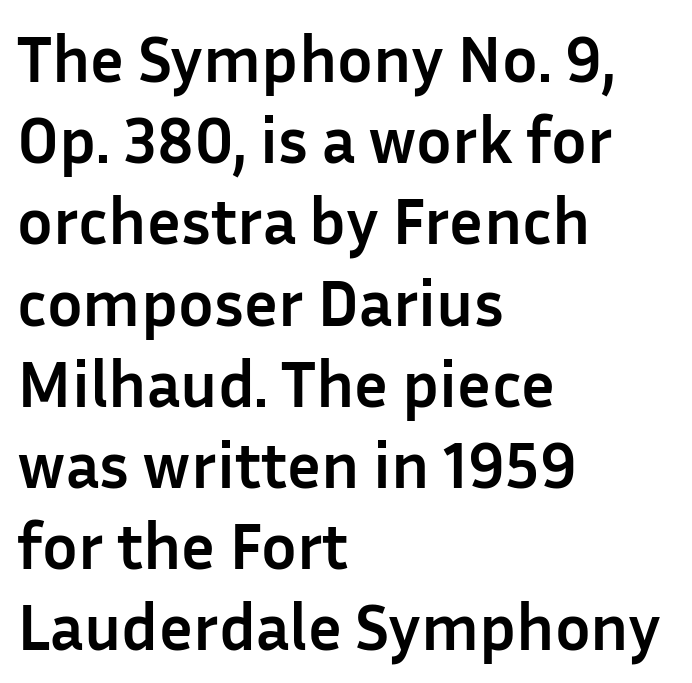
The image shows 66 px semibold sans-serif type, upright; set left-aligned, line spacing 1.23x, normal letter spacing, not underlined; low stroke contrast and a medium x-height.
